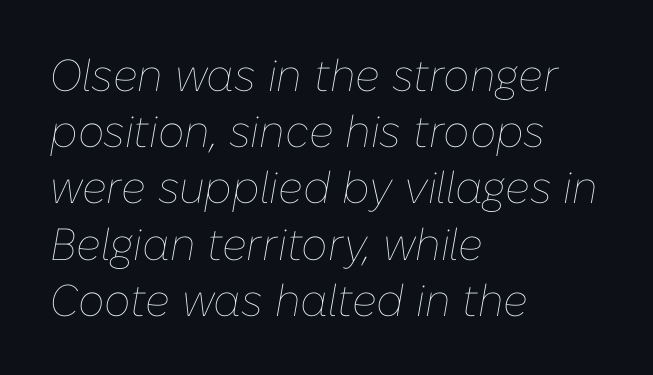
Does the leading feel generous? No, just average. Reading down the block, your eye returns to a fixed left position each line. The rendering uses natural spacing where letterforms have individual widths. Honestly, there is no underline to notice here at all.
